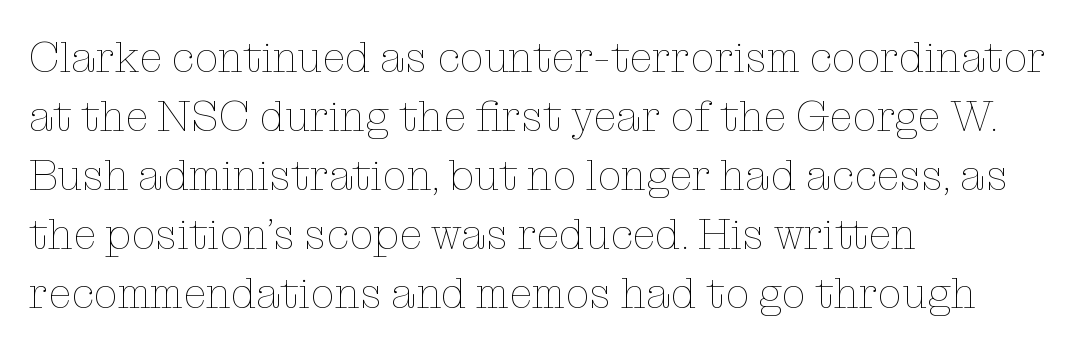
The image shows 43 px thin type, upright; set left-aligned, normal line spacing (1.37x), normal letter spacing, not underlined; low stroke contrast and a medium x-height.
